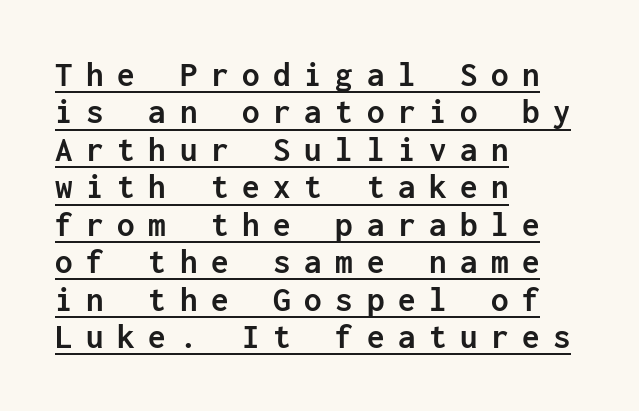
{"serif": "no", "italic": "no", "bold": "yes", "weight": "semibold", "width": "normal", "stroke_contrast": "low", "x_height": "medium", "monospaced": "yes", "underline": "yes", "align": "left", "line_spacing": "tight", "line_spacing_ratio": 1.07, "letter_spacing": "wide", "letter_spacing_em": 0.39, "glyph_px": 35}
